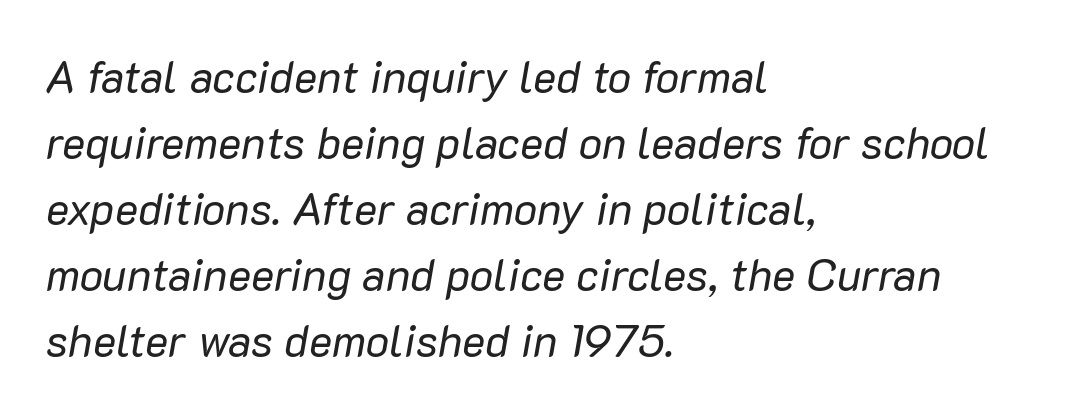
{"italic": "yes", "lean": "right", "slant_degrees": 10, "bold": "no", "weight": "regular", "width": "normal", "stroke_contrast": "low", "x_height": "medium", "monospaced": "no", "underline": "no", "align": "left", "line_spacing": "normal", "line_spacing_ratio": 1.5, "letter_spacing": "normal", "letter_spacing_em": 0.0, "glyph_px": 44}
